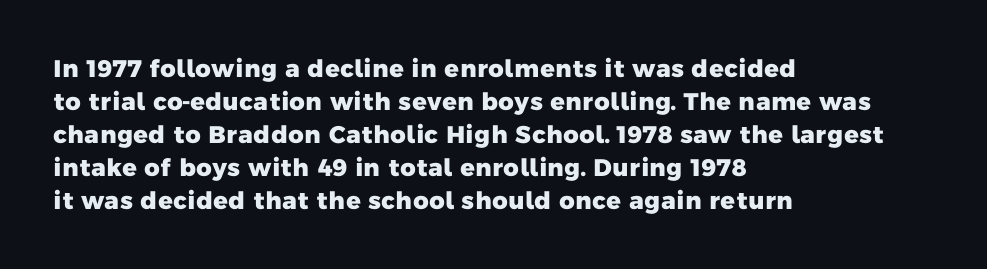
Q: Is the text bold? A: Yes.
Q: Is the text underlined? A: No.
Q: How is the paragraph aligned? A: Left-aligned.
Q: Is the spacing between letters normal or unusually wide? A: Normal.
Q: Is the spacing between lines tight, normal or loose? A: Normal.
